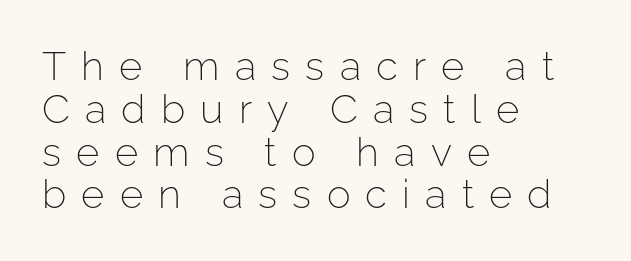
{"serif": "no", "italic": "no", "bold": "no", "weight": "light", "width": "normal", "stroke_contrast": "low", "x_height": "medium", "monospaced": "no", "underline": "no", "align": "left", "line_spacing": "tight", "line_spacing_ratio": 1.07, "letter_spacing": "wide", "letter_spacing_em": 0.38, "glyph_px": 40}
